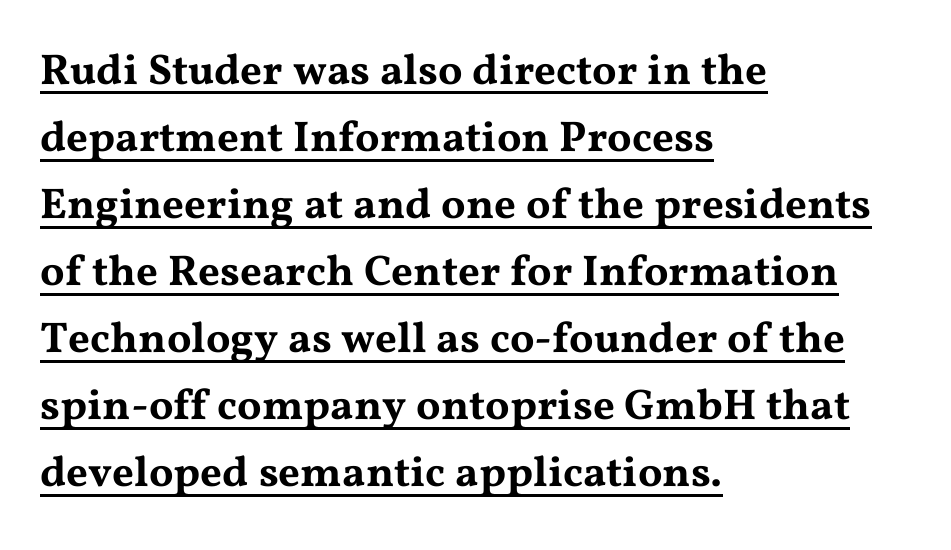
{"serif": "yes", "italic": "no", "width": "wide", "stroke_contrast": "medium", "x_height": "medium", "monospaced": "no", "underline": "yes", "align": "left", "line_spacing": "normal", "line_spacing_ratio": 1.56, "letter_spacing": "normal", "letter_spacing_em": 0.0, "glyph_px": 43}
